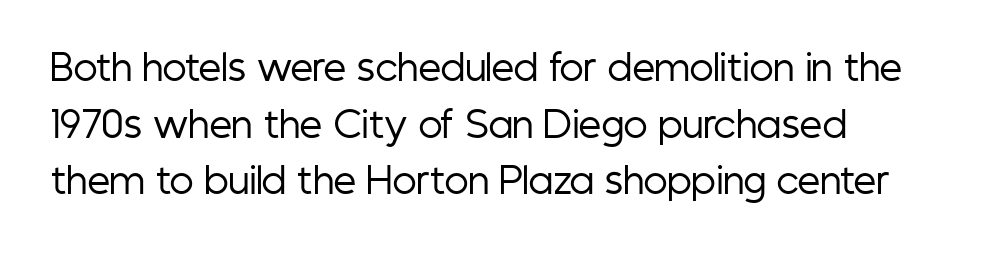
{"serif": "no", "italic": "no", "bold": "no", "weight": "regular", "width": "condensed", "stroke_contrast": "low", "x_height": "medium", "monospaced": "no", "underline": "no", "align": "left", "line_spacing": "normal", "line_spacing_ratio": 1.57, "letter_spacing": "normal", "letter_spacing_em": 0.0, "glyph_px": 36}
